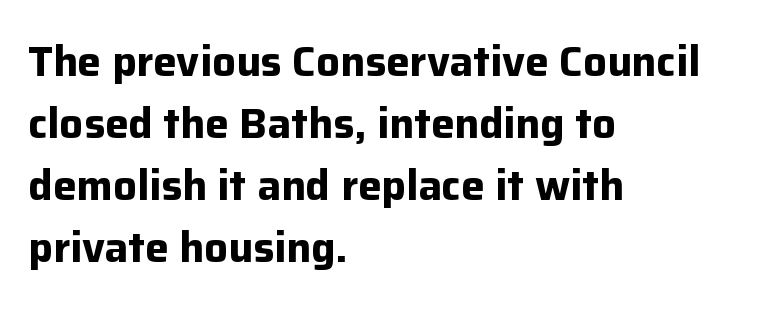
{"serif": "no", "italic": "no", "bold": "yes", "weight": "bold", "width": "normal", "stroke_contrast": "low", "x_height": "medium", "monospaced": "no", "underline": "no", "align": "left", "line_spacing": "normal", "line_spacing_ratio": 1.48, "letter_spacing": "normal", "letter_spacing_em": 0.0, "glyph_px": 42}
